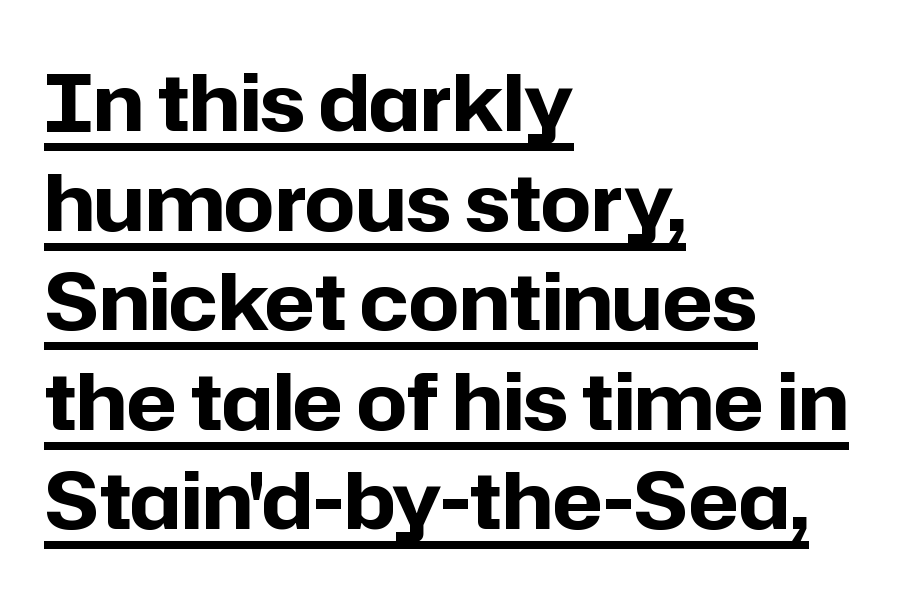
Do the characters align in a grid? No, the font is proportional. The letters stand straight up with perfectly vertical stems. Does the leading feel generous? No, just average. Horizontally, the lines are justified to the leading edge only.
